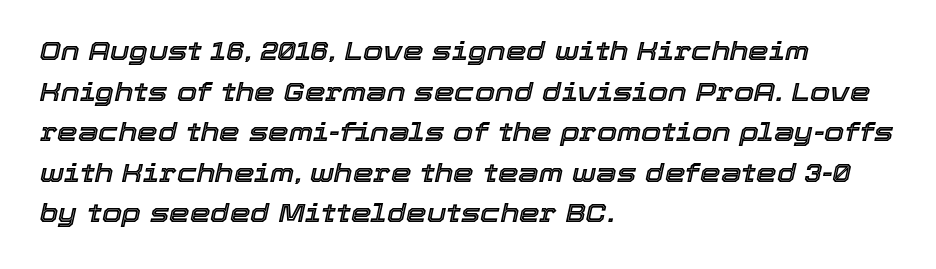
Rendered with sloped, italic letterforms. The setting favours the left margin, as ordinary paragraphs usually do. Letters rest on an invisible, unmarked baseline. Reading down the column, the eye jumps a familiar distance to each next line.
